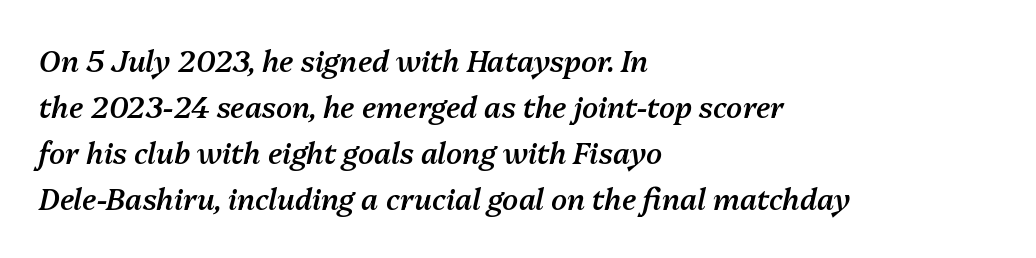
{"italic": "yes", "lean": "right", "slant_degrees": 13, "bold": "semi", "weight": "semibold", "width": "normal", "stroke_contrast": "medium", "x_height": "medium", "monospaced": "no", "underline": "no", "align": "left", "line_spacing": "normal", "line_spacing_ratio": 1.59, "letter_spacing": "normal", "letter_spacing_em": 0.0, "glyph_px": 29}
